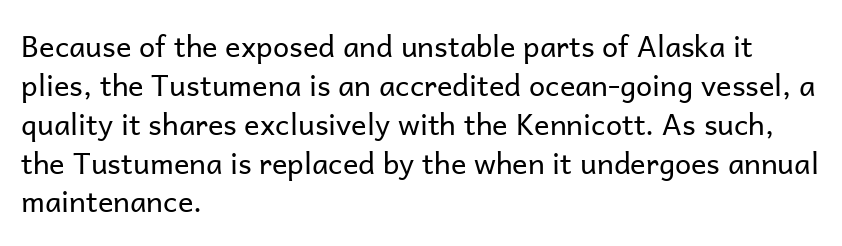
Do the characters align in a grid? No, the font is proportional. One glance says typical: line gaps are just what's usual. Posture: vertical. Weight class: somewhere from thin through regular. Short note: letters normally spaced. The paragraph shown leans on its left margin.
